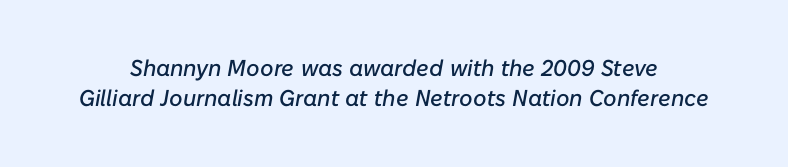
{"italic": "yes", "lean": "right", "slant_degrees": 10, "underline": "no", "line_spacing": "normal", "line_spacing_ratio": 1.31, "letter_spacing": "normal", "letter_spacing_em": 0.0, "glyph_px": 23}
